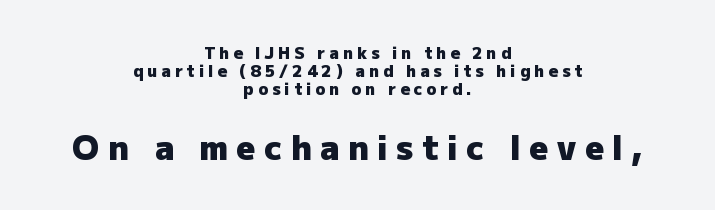
Q: Is the text bold? A: Yes.
Q: Is the text italic (slanted)? A: No, it is upright.
Q: Is the typeface a serif or a sans-serif typeface? A: Sans-serif.
Q: Is the text underlined? A: No.
Q: How is the paragraph aligned? A: Centered.
Q: Is the spacing between letters normal or unusually wide? A: Unusually wide.
Q: Is the spacing between lines tight, normal or loose? A: Tight.
Q: Which block of text is set in a larger size, the first (top) or the second (bottom)? A: The second (bottom) one.
Q: Width (condensed, normal, or wide)? A: Normal.
Q: Stroke contrast? A: Low.
Q: x-height? A: Medium.
Q: Monospaced? A: No.
